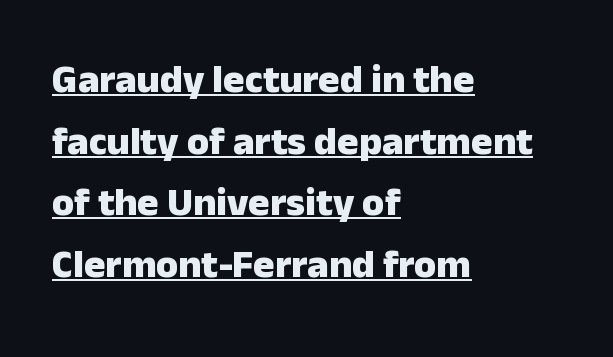
Each line of the rendering has a horizontal stroke beneath the glyphs. Serif or sans? Sans — the stroke terminals are bare. Weight check: bold — yes, fully. Do the characters align in a grid? No, the font is proportional. Does extra space separate the letters? No, they use regular spacing. The lettering holds an erect, upright posture throughout.
